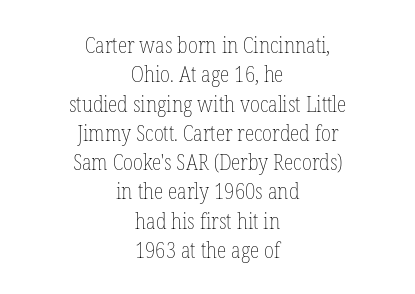
The image shows 22 px text type, upright; set centered, normal line spacing (1.33x), normal letter spacing, not underlined.
